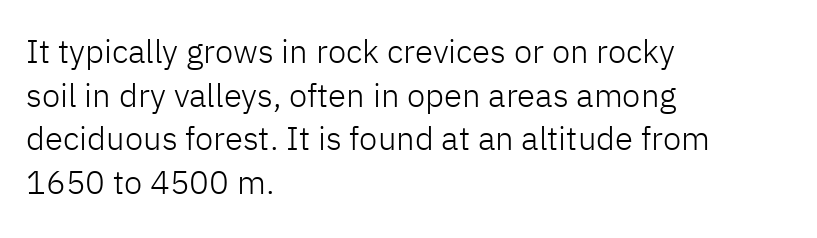
Beneath every word, the page is bare. Successive baselines arrive at the customary interval. Think of a printed novel: that variable character pitch is what you see here. Line beginnings align vertically; line endings do not. A sans-serif font was chosen for this passage. No italicization has been applied; the sample stays upright.
